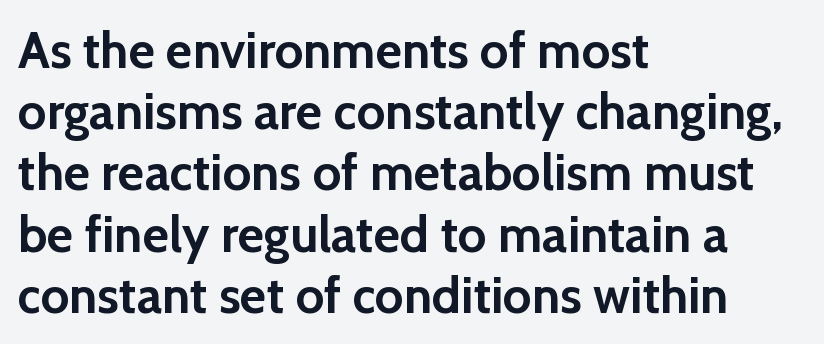
The image shows 51 px semibold sans-serif type, upright; set left-aligned, line spacing 1.2x, normal letter spacing, not underlined; a medium x-height.
